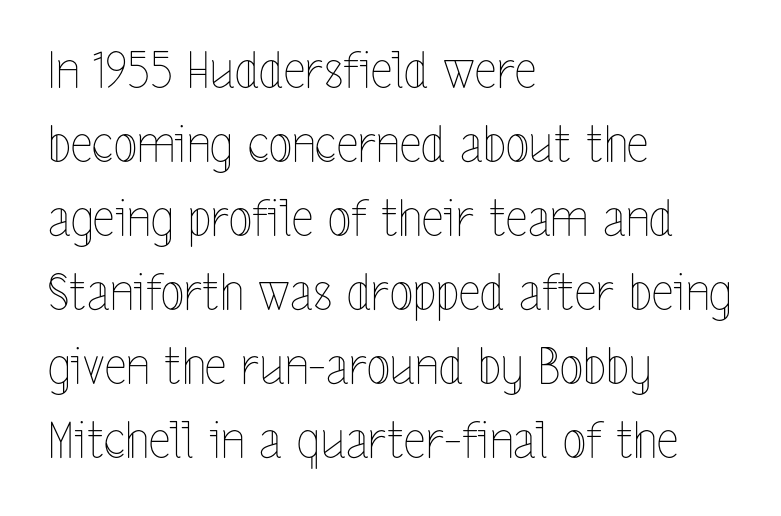
Q: Is the text bold? A: No.
Q: Is the text italic (slanted)? A: No, it is upright.
Q: Is the text underlined? A: No.
Q: How is the paragraph aligned? A: Left-aligned.
Q: Is the spacing between letters normal or unusually wide? A: Normal.
Q: Is the spacing between lines tight, normal or loose? A: Normal.
Q: Width (condensed, normal, or wide)? A: Condensed.
Q: x-height? A: Medium.
Q: Monospaced? A: No.
